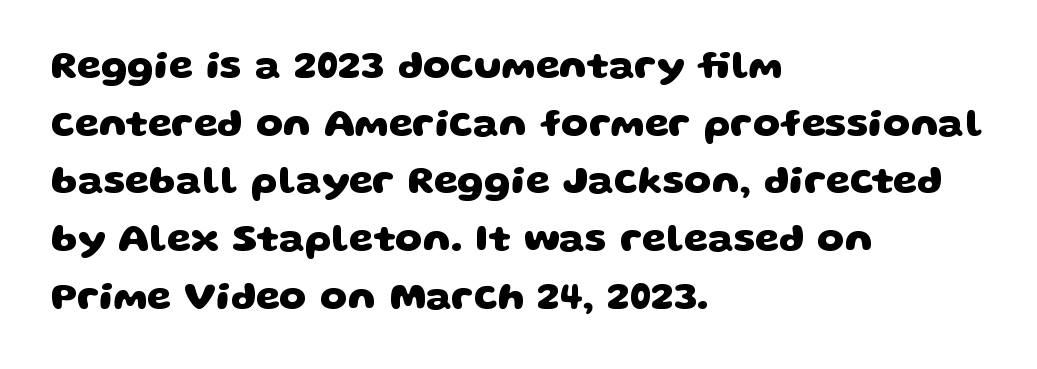
The image shows 39 px heavy, wide sans-serif type; set left-aligned, normal line spacing (1.48x), normal letter spacing, not underlined; low stroke contrast and a large x-height.
